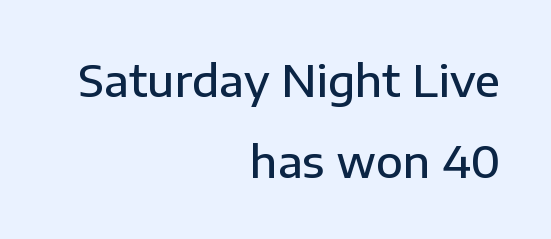
Rendered with straight, roman letterforms. Descender tails drop into unmarked territory. Is this a fixed-width face? No — the glyphs have proportional, varying widths. Note: no serifs on the glyphs.
